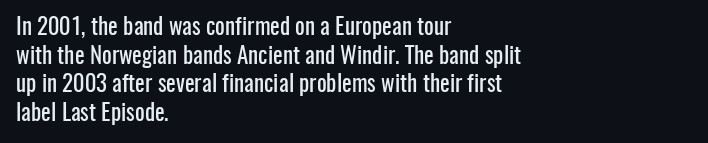
{"italic": "no", "underline": "no", "align": "left", "line_spacing": "normal", "line_spacing_ratio": 1.25, "letter_spacing": "normal", "letter_spacing_em": 0.0, "glyph_px": 23}
